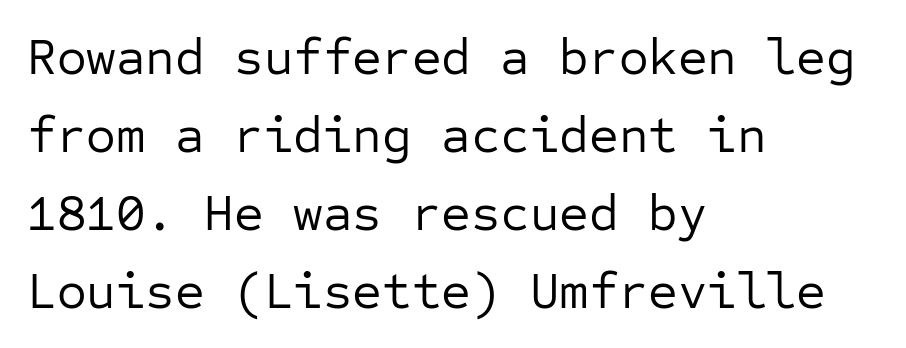
The characters are drawn with everyday or finer stroke widths. Every character here occupies the same horizontal width, giving the sample a typewriter-like rhythm. Compared with typical body copy, the letter spacing here is the same. Decoration check: the copy has no underline.
